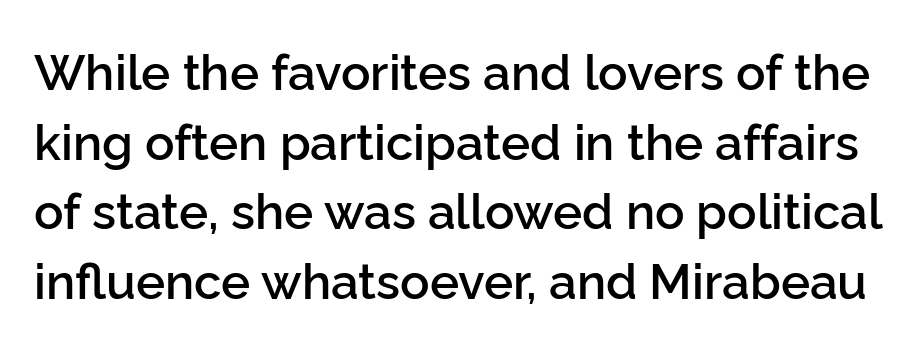
{"serif": "no", "italic": "no", "bold": "semi", "weight": "semibold", "width": "normal", "stroke_contrast": "low", "x_height": "medium", "monospaced": "no", "underline": "no", "line_spacing": "normal", "line_spacing_ratio": 1.42, "letter_spacing": "normal", "letter_spacing_em": 0.0, "glyph_px": 49}
